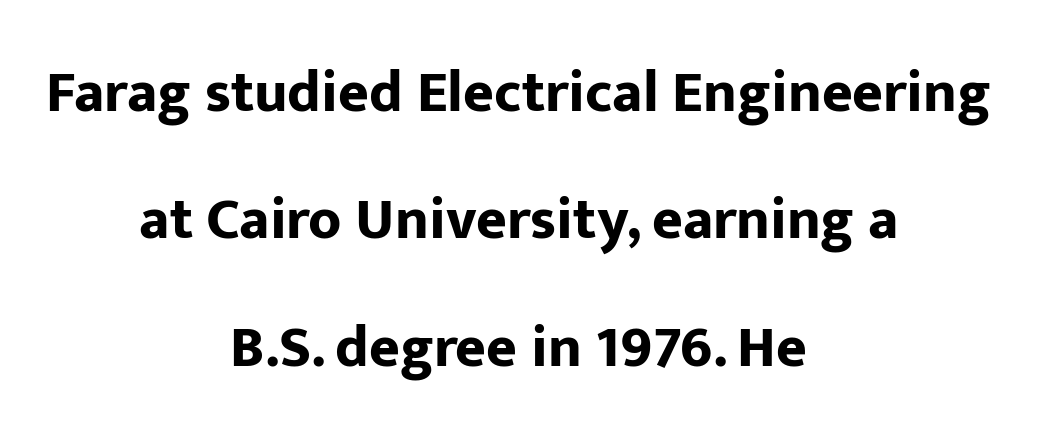
The image shows 59 px bold sans-serif type, upright; set centered, loose line spacing (2.16x), normal letter spacing, not underlined; low stroke contrast and a medium x-height.
